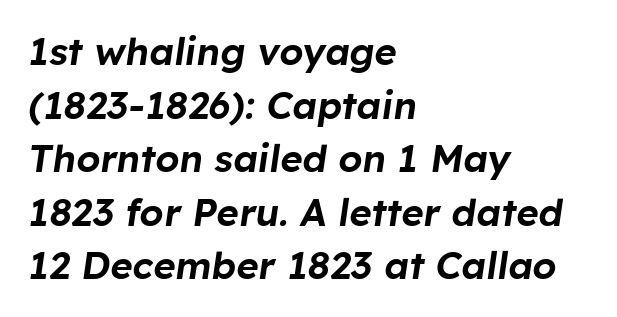
The image shows 38 px text type, italic (leaning right); set left-aligned, normal line spacing (1.41x), normal letter spacing, not underlined; low stroke contrast and a medium x-height.
